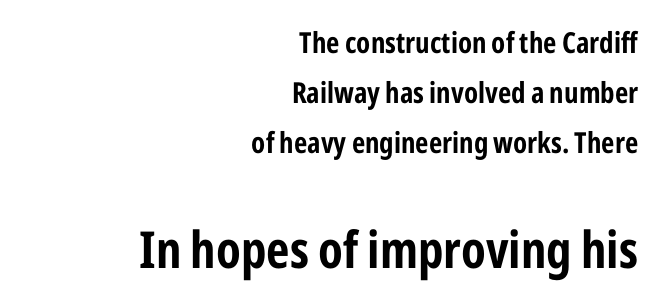
Q: Is the text bold? A: Yes.
Q: Is the text italic (slanted)? A: No, it is upright.
Q: Is the typeface a serif or a sans-serif typeface? A: Sans-serif.
Q: Is the text underlined? A: No.
Q: How is the paragraph aligned? A: Right-aligned.
Q: Is the spacing between letters normal or unusually wide? A: Normal.
Q: Which block of text is set in a larger size, the first (top) or the second (bottom)? A: The second (bottom) one.
Q: Width (condensed, normal, or wide)? A: Condensed.
Q: Stroke contrast? A: Low.
Q: x-height? A: Medium.
Q: Monospaced? A: No.
